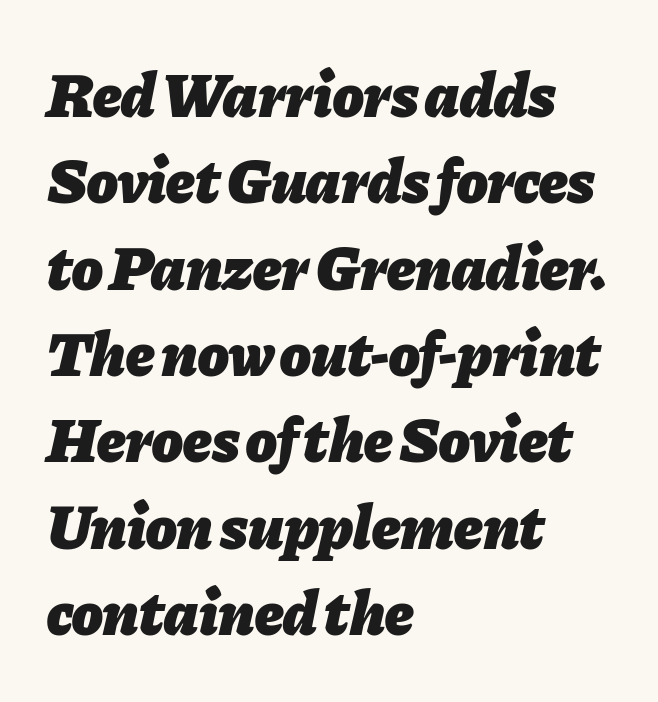
Q: Is the text bold? A: Yes.
Q: Is the text italic (slanted)? A: Yes, it leans right by about 11 degrees.
Q: Is the text underlined? A: No.
Q: How is the paragraph aligned? A: Left-aligned.
Q: Is the spacing between letters normal or unusually wide? A: Normal.
Q: Is the spacing between lines tight, normal or loose? A: Normal.
Q: Width (condensed, normal, or wide)? A: Normal.
Q: Stroke contrast? A: Low.
Q: x-height? A: Medium.
Q: Monospaced? A: No.
